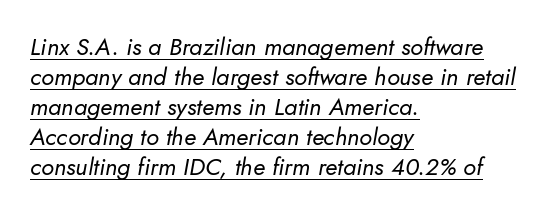
The image shows 24 px text type, italic (leaning right); set left-aligned, normal line spacing (1.25x), normal letter spacing, underlined.
